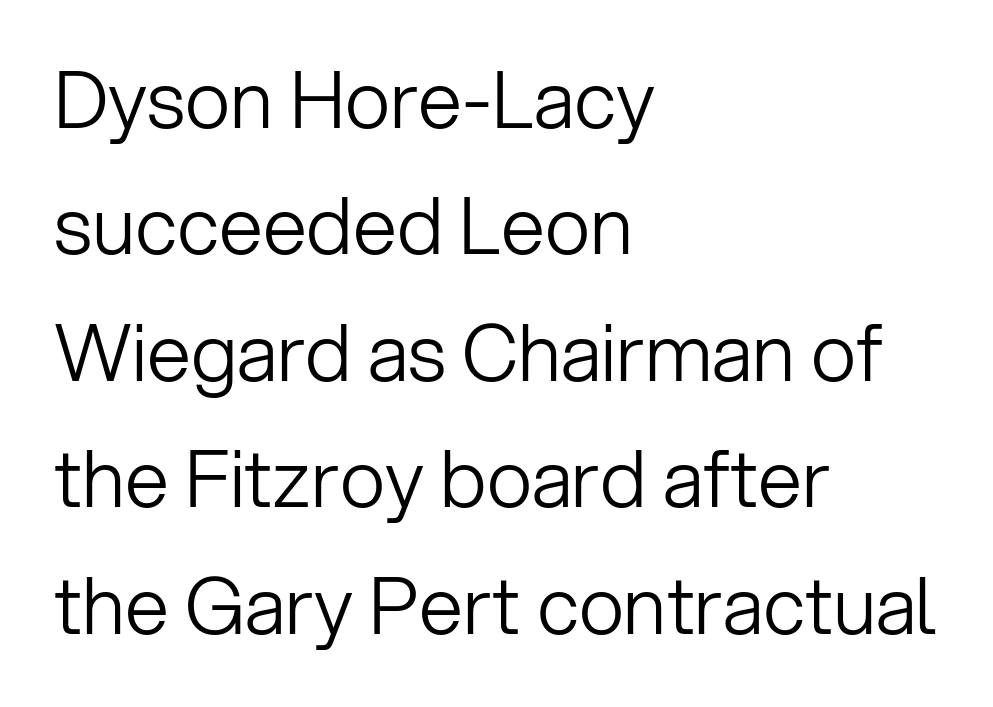
Q: Is the text bold? A: No.
Q: Is the text italic (slanted)? A: No, it is upright.
Q: Is the typeface a serif or a sans-serif typeface? A: Sans-serif.
Q: Is the text underlined? A: No.
Q: How is the paragraph aligned? A: Left-aligned.
Q: Is the spacing between letters normal or unusually wide? A: Normal.
Q: Is the spacing between lines tight, normal or loose? A: Normal.
Q: Width (condensed, normal, or wide)? A: Normal.
Q: Stroke contrast? A: Low.
Q: x-height? A: Medium.
Q: Monospaced? A: No.
